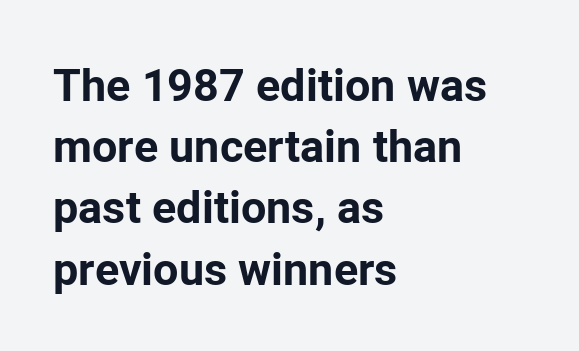
Heft: maximum for text — a bold. Is the block centered? No — it sits flush against the left margin. The designer went with a sans here, leaving each stem footless. Think of a printed novel: that variable character pitch is what you see here.
